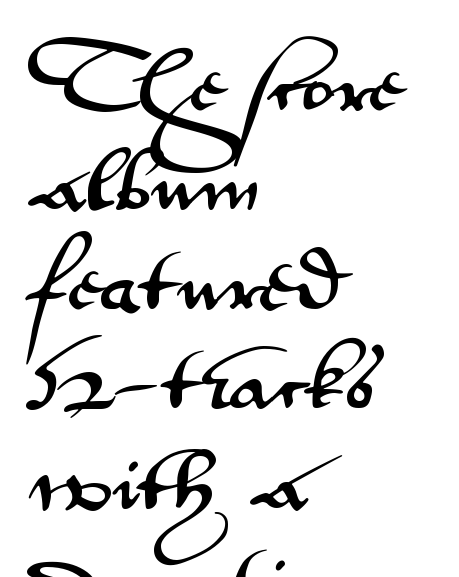
Think of a printed novel: that variable character pitch is what you see here. This sample uses plain, unmodified letter spacing. The rows are spaced the way most documents space them. Check under the words: just untouched page. Alignment: flush left.
